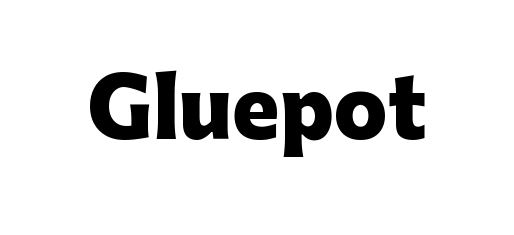
{"serif": "no", "italic": "no", "bold": "yes", "weight": "heavy", "width": "normal", "stroke_contrast": "low", "x_height": "medium", "monospaced": "no", "underline": "no", "letter_spacing": "normal", "letter_spacing_em": 0.0, "glyph_px": 79}
